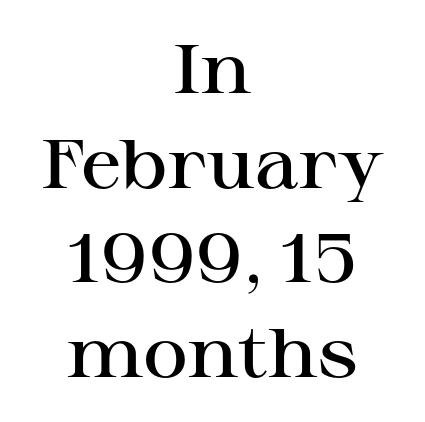
The image shows 69 px semibold, wide serif type, upright; set centered, normal line spacing (1.37x), normal letter spacing, not underlined; high stroke contrast and a medium x-height.
